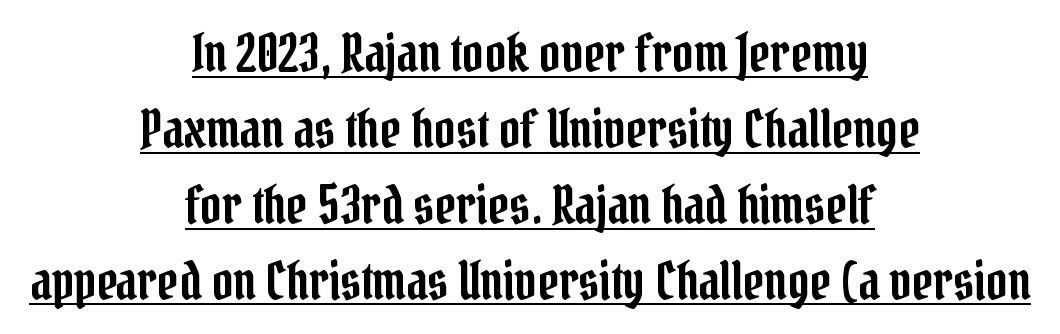
Q: Is the text italic (slanted)? A: No, it is upright.
Q: Is the typeface a serif or a sans-serif typeface? A: Serif.
Q: Is the text underlined? A: Yes.
Q: How is the paragraph aligned? A: Centered.
Q: Is the spacing between letters normal or unusually wide? A: Normal.
Q: Is the spacing between lines tight, normal or loose? A: Normal.
Q: Width (condensed, normal, or wide)? A: Condensed.
Q: Stroke contrast? A: Low.
Q: x-height? A: Medium.
Q: Monospaced? A: No.
